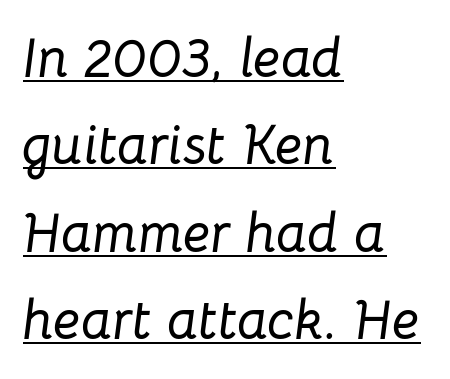
The image shows 55 px text type, italic (leaning right); set left-aligned, normal line spacing (1.59x), normal letter spacing, underlined; low stroke contrast and a medium x-height.
